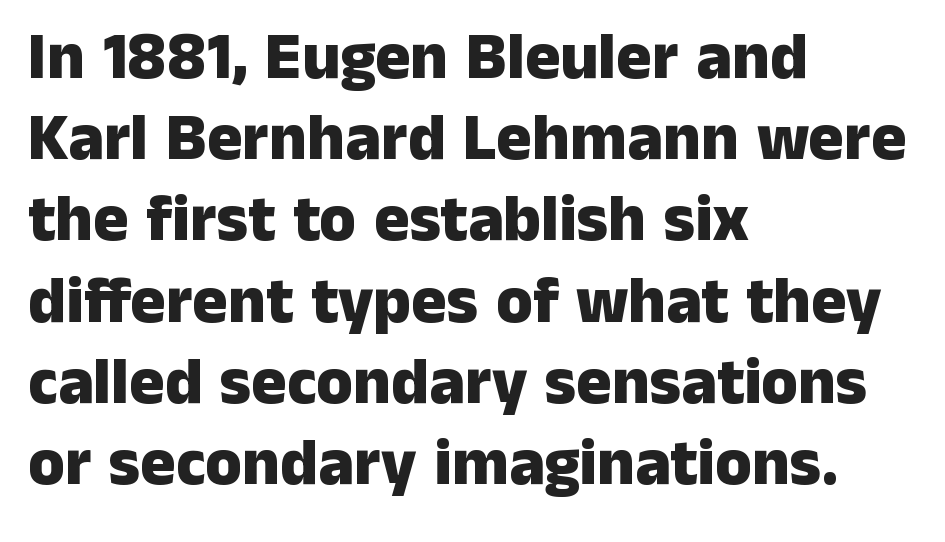
Q: Is the text bold? A: Yes.
Q: Is the text italic (slanted)? A: No, it is upright.
Q: Is the typeface a serif or a sans-serif typeface? A: Sans-serif.
Q: Is the text underlined? A: No.
Q: How is the paragraph aligned? A: Left-aligned.
Q: Is the spacing between letters normal or unusually wide? A: Normal.
Q: Width (condensed, normal, or wide)? A: Normal.
Q: Stroke contrast? A: Low.
Q: x-height? A: Medium.
Q: Monospaced? A: No.
